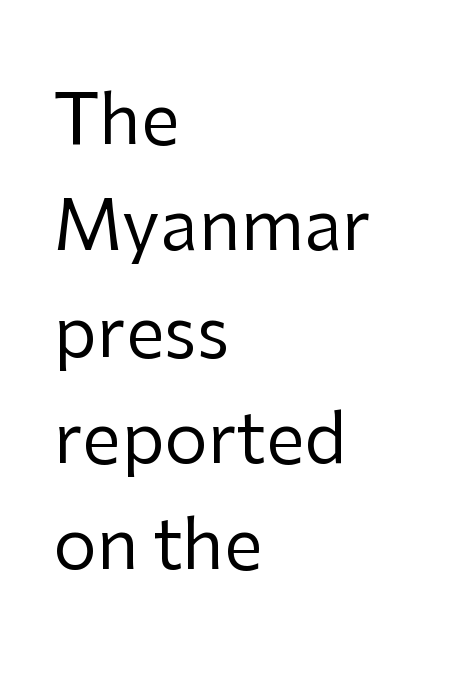
The image shows 69 px regular-weight sans-serif type, upright; set left-aligned, normal line spacing (1.54x), normal letter spacing, not underlined; low stroke contrast and a medium x-height.
